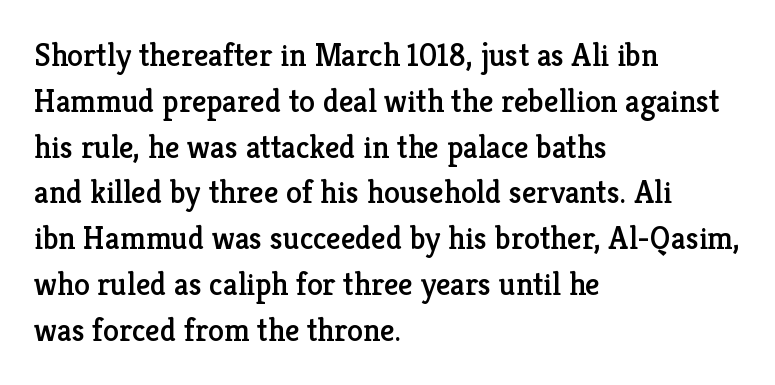
Q: Is the text italic (slanted)? A: No, it is upright.
Q: Is the typeface a serif or a sans-serif typeface? A: Serif.
Q: Is the text underlined? A: No.
Q: How is the paragraph aligned? A: Left-aligned.
Q: Is the spacing between letters normal or unusually wide? A: Normal.
Q: Is the spacing between lines tight, normal or loose? A: Normal.
Q: Width (condensed, normal, or wide)? A: Normal.
Q: Stroke contrast? A: Low.
Q: x-height? A: Medium.
Q: Monospaced? A: No.
